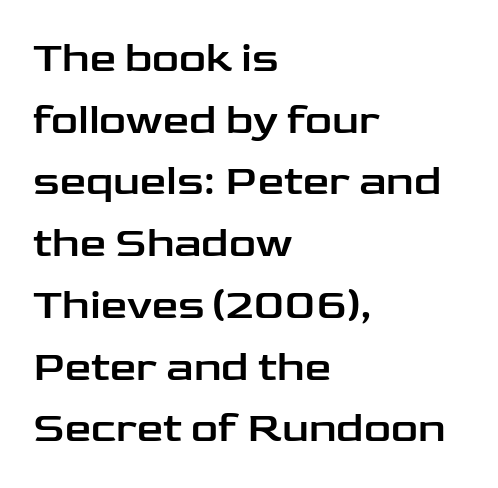
Look at the tracking — it's just the regular setting, nothing added. Note the varied advance widths — an 'i' is clearly narrower than an 'm'. The specimen omits any rule beneath the text block's lines. Horizontal bands of white between lines are of average thickness. When letters stand straight like this, we call the style roman or upright.
